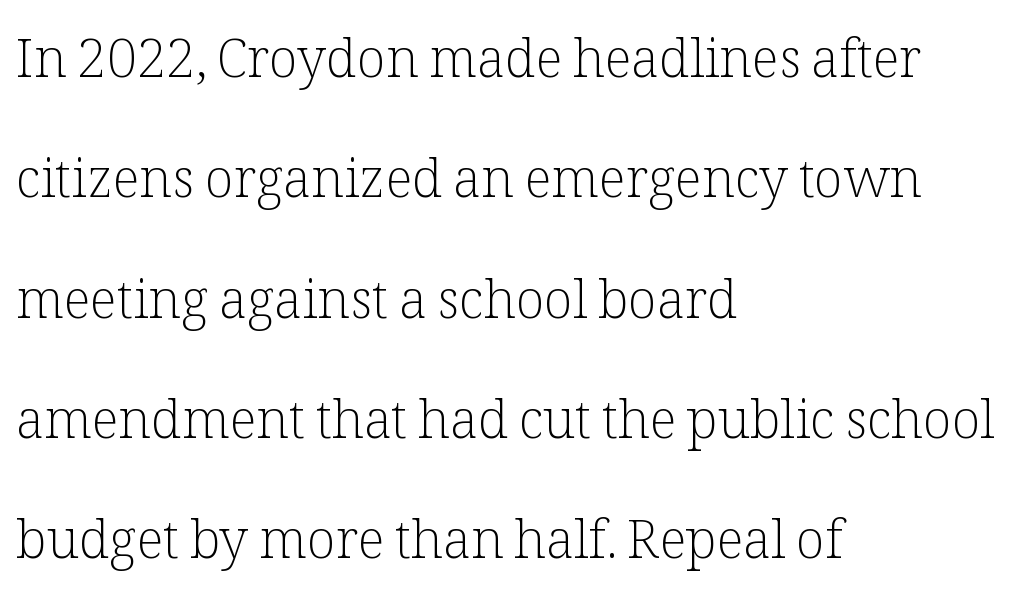
{"serif": "yes", "italic": "no", "bold": "no", "weight": "light", "width": "normal", "stroke_contrast": "low", "x_height": "medium", "monospaced": "no", "underline": "no", "align": "left", "line_spacing": "loose", "line_spacing_ratio": 2.27, "letter_spacing": "normal", "letter_spacing_em": 0.0, "glyph_px": 53}
